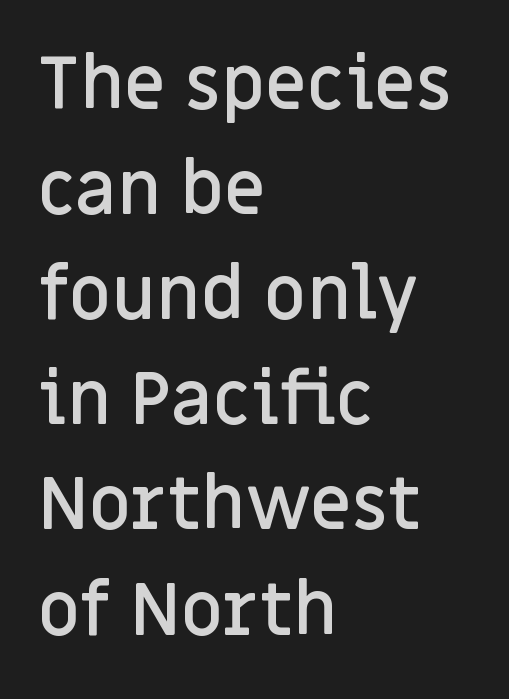
Rows of type keep a routine distance in the vertical direction. Beneath every word, the page is bare. The specimen reads as upright at a glance. The face used here is a semibold: visibly heavier than regular, lighter than bold. The characters display no serif detailing; their extremities are plain.
